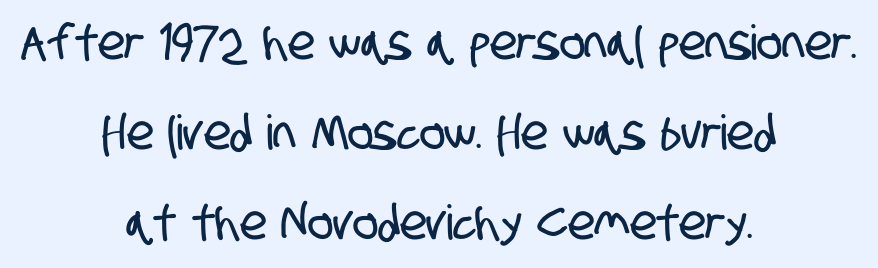
The image shows 48 px condensed sans-serif type; set centered, line spacing 1.88x, normal letter spacing, not underlined; low stroke contrast and a large x-height.
